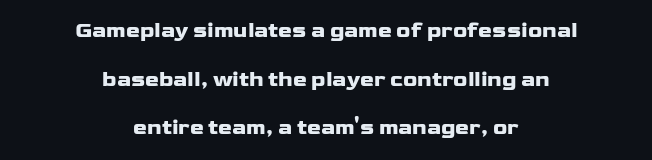
The image shows 21 px bold type, upright; set centered, loose line spacing (2.31x), normal letter spacing, not underlined.
